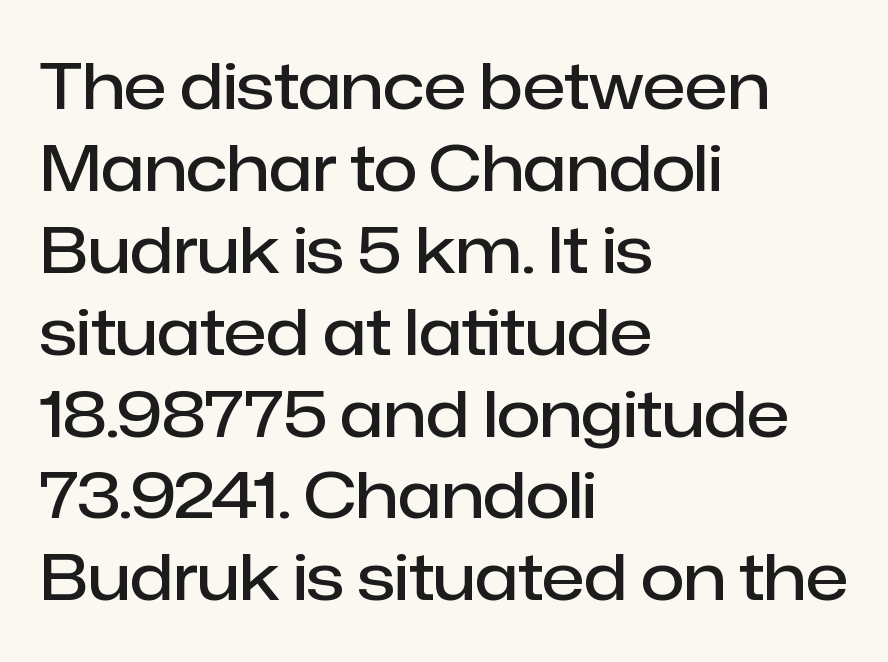
Font category for this specimen: sans-serif. In terms of letterspacing, this is plain default setting. Strokes here are thickened, but only to semibold level. Characters remain perfectly vertical along every line. Leading matches the norm, producing a regular column.
